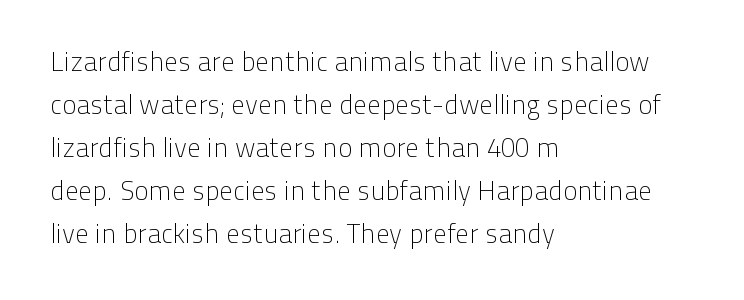
The image shows 27 px text type, upright; set left-aligned, normal line spacing (1.59x), normal letter spacing, not underlined.
